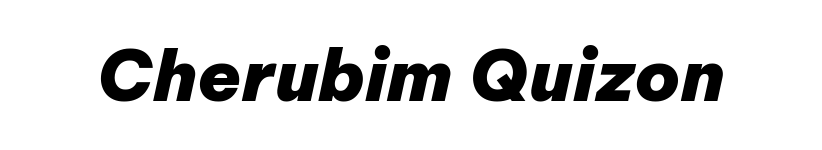
Typesetter's note: full bold, strokes at maximum text heaviness. Quick note: underline off. Note the varied advance widths — an 'i' is clearly narrower than an 'm'. The text carries the slant typical of an italic or oblique font.
